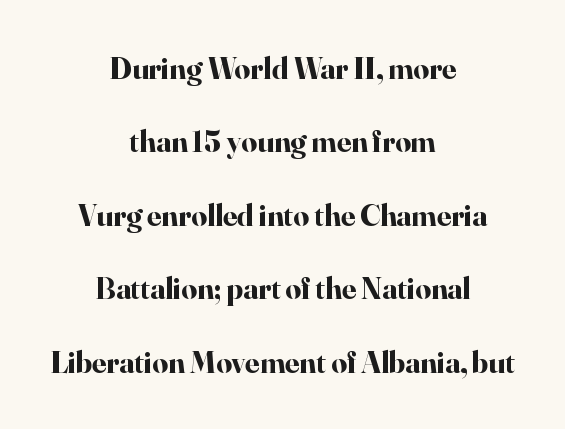
Q: Is the text bold? A: Yes.
Q: Is the text italic (slanted)? A: No, it is upright.
Q: Is the typeface a serif or a sans-serif typeface? A: Serif.
Q: Is the text underlined? A: No.
Q: How is the paragraph aligned? A: Centered.
Q: Is the spacing between letters normal or unusually wide? A: Normal.
Q: Is the spacing between lines tight, normal or loose? A: Loose.
Q: Width (condensed, normal, or wide)? A: Normal.
Q: Stroke contrast? A: High.
Q: x-height? A: Small.
Q: Monospaced? A: No.
